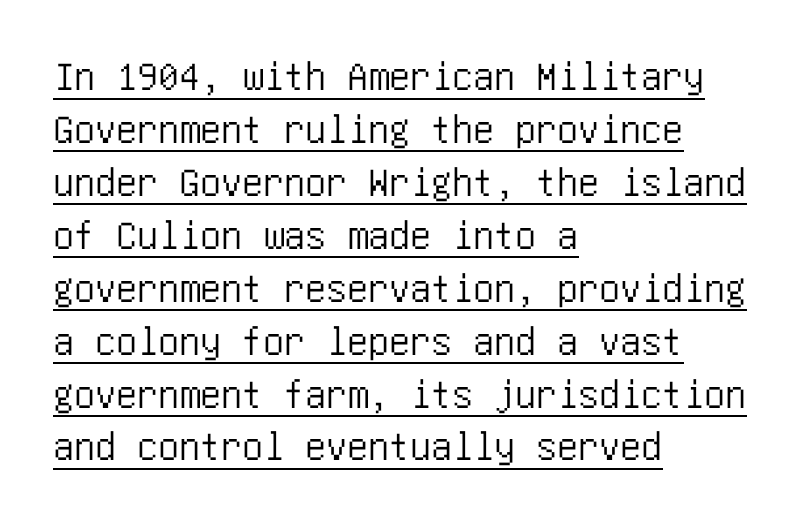
{"serif": "no", "italic": "no", "width": "condensed", "stroke_contrast": "low", "x_height": "large", "underline": "yes", "align": "left", "line_spacing": "normal", "line_spacing_ratio": 1.26, "letter_spacing": "normal", "letter_spacing_em": 0.0, "glyph_px": 42}
